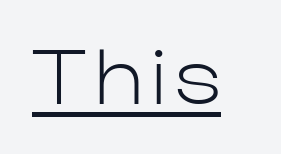
Q: Is the text bold? A: No.
Q: Is the text italic (slanted)? A: No, it is upright.
Q: Is the typeface a serif or a sans-serif typeface? A: Sans-serif.
Q: Is the text underlined? A: Yes.
Q: Width (condensed, normal, or wide)? A: Normal.
Q: Stroke contrast? A: Low.
Q: x-height? A: Medium.
Q: Monospaced? A: No.
